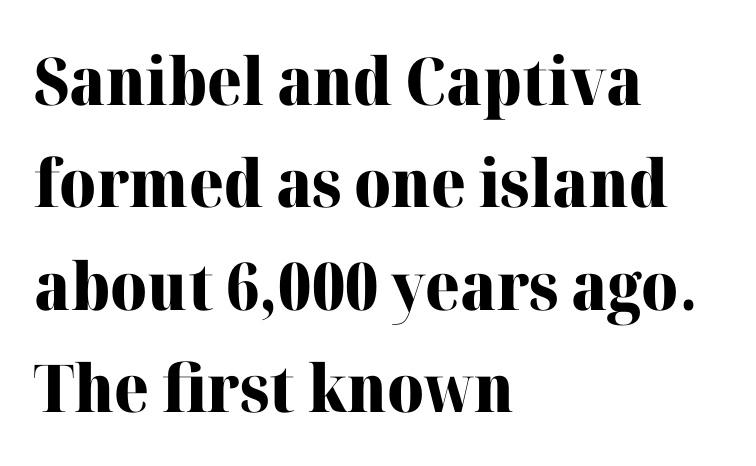
{"serif": "yes", "italic": "no", "bold": "yes", "weight": "heavy", "width": "normal", "stroke_contrast": "high", "x_height": "medium", "monospaced": "no", "underline": "no", "align": "left", "line_spacing": "normal", "line_spacing_ratio": 1.55, "letter_spacing": "normal", "letter_spacing_em": 0.0, "glyph_px": 66}
